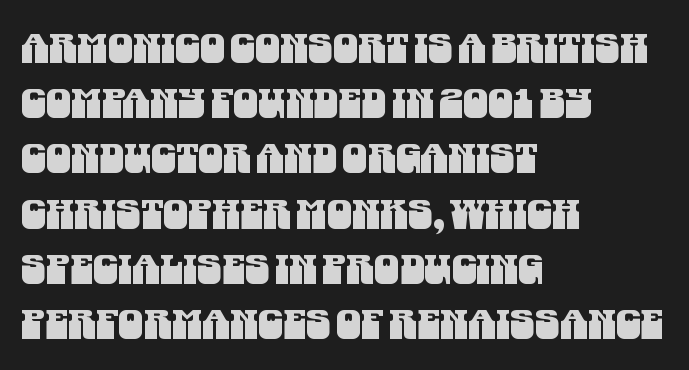
Looks like regular typesetting: each glyph gets only the width it needs. This rendering uses left alignment, leaving the right contour irregular. Here the glyphs are tracked normally, forming tight word shapes. The passage shown stacks its lines at a standard gap.
